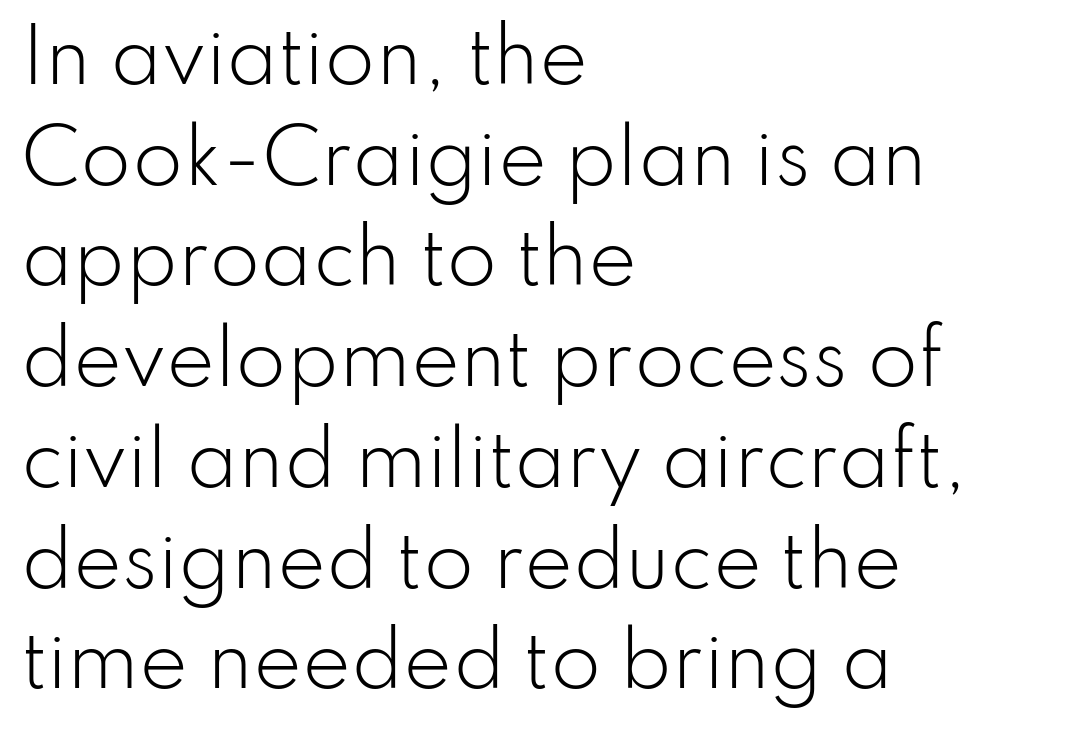
{"serif": "no", "italic": "no", "bold": "no", "weight": "light", "width": "normal", "stroke_contrast": "low", "x_height": "small", "monospaced": "no", "underline": "no", "align": "left", "line_spacing": "normal", "line_spacing_ratio": 1.38, "letter_spacing": "normal", "letter_spacing_em": 0.0, "glyph_px": 73}
